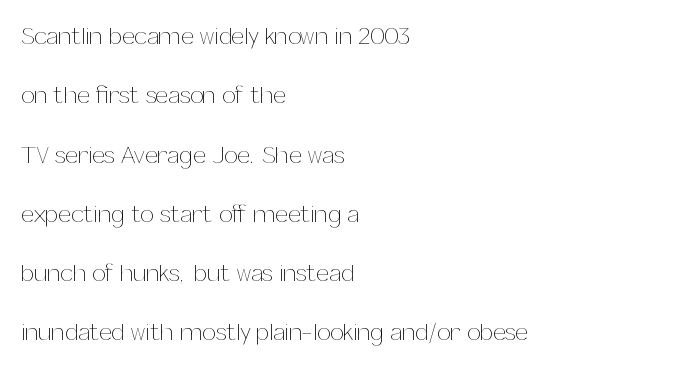
Q: Is the text bold? A: No.
Q: Is the text italic (slanted)? A: No, it is upright.
Q: Is the text underlined? A: No.
Q: How is the paragraph aligned? A: Left-aligned.
Q: Is the spacing between letters normal or unusually wide? A: Normal.
Q: Is the spacing between lines tight, normal or loose? A: Loose.
